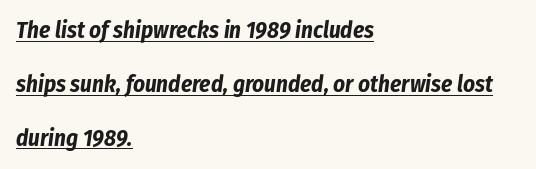
{"italic": "yes", "lean": "right", "slant_degrees": 8, "bold": "yes", "underline": "yes", "align": "left", "line_spacing": "loose", "line_spacing_ratio": 2.34, "letter_spacing": "normal", "letter_spacing_em": 0.0, "glyph_px": 23}
